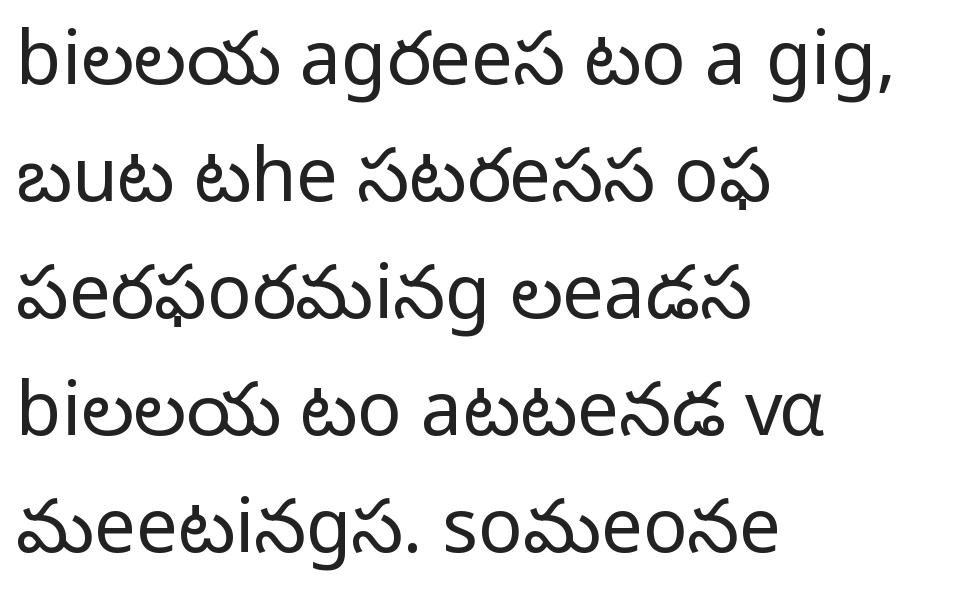
The characters display no serif detailing; their extremities are plain. In terms of letterspacing, this is plain default setting. In terms of posture, this sample is upright. No word sits above an underline. Where is the straight margin? On the left.
